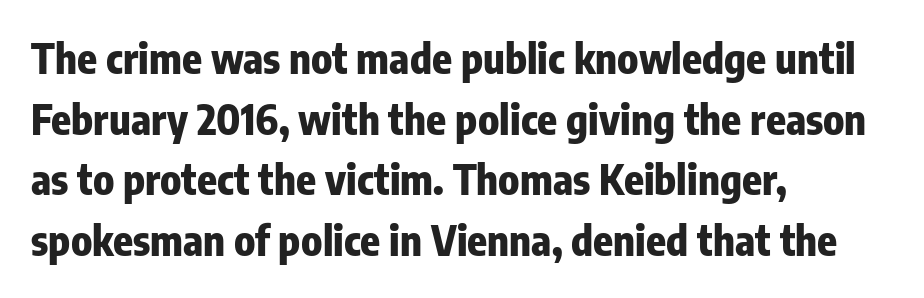
{"serif": "no", "italic": "no", "bold": "yes", "weight": "heavy", "width": "condensed", "stroke_contrast": "low", "x_height": "medium", "monospaced": "no", "underline": "no", "align": "left", "line_spacing": "normal", "line_spacing_ratio": 1.48, "letter_spacing": "normal", "letter_spacing_em": 0.0, "glyph_px": 41}
